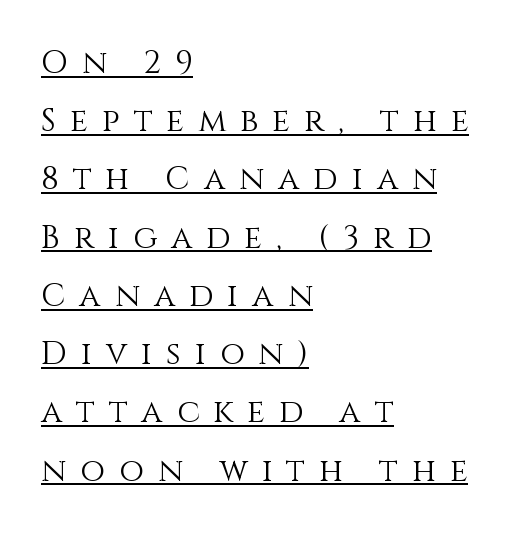
The image shows 32 px light type, upright; set left-aligned, line spacing 1.82x, unusually wide letter spacing (+0.44 em), underlined; medium stroke contrast and a large x-height.
